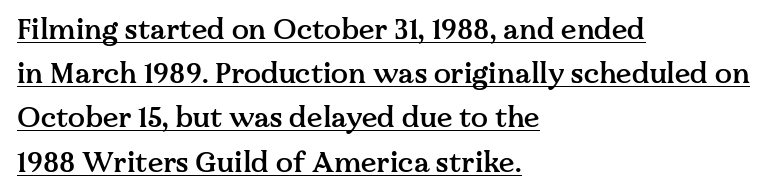
Q: Is the text bold? A: Semi-bold.
Q: Is the text italic (slanted)? A: No, it is upright.
Q: Is the typeface a serif or a sans-serif typeface? A: Serif.
Q: Is the text underlined? A: Yes.
Q: How is the paragraph aligned? A: Left-aligned.
Q: Is the spacing between letters normal or unusually wide? A: Normal.
Q: Is the spacing between lines tight, normal or loose? A: Normal.
Q: Width (condensed, normal, or wide)? A: Normal.
Q: Stroke contrast? A: Medium.
Q: x-height? A: Medium.
Q: Monospaced? A: No.
